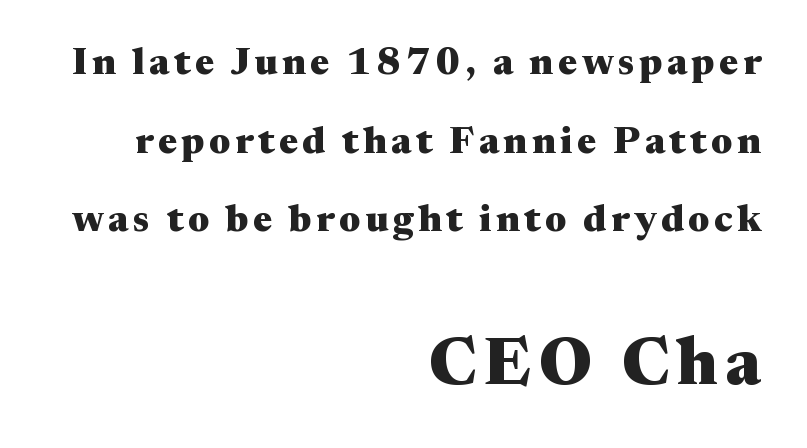
Q: Is the text bold? A: Yes.
Q: Is the text italic (slanted)? A: No, it is upright.
Q: Is the typeface a serif or a sans-serif typeface? A: Serif.
Q: Is the text underlined? A: No.
Q: How is the paragraph aligned? A: Right-aligned.
Q: Is the spacing between lines tight, normal or loose? A: Loose.
Q: Which block of text is set in a larger size, the first (top) or the second (bottom)? A: The second (bottom) one.
Q: Width (condensed, normal, or wide)? A: Wide.
Q: Stroke contrast? A: Medium.
Q: x-height? A: Medium.
Q: Monospaced? A: No.
